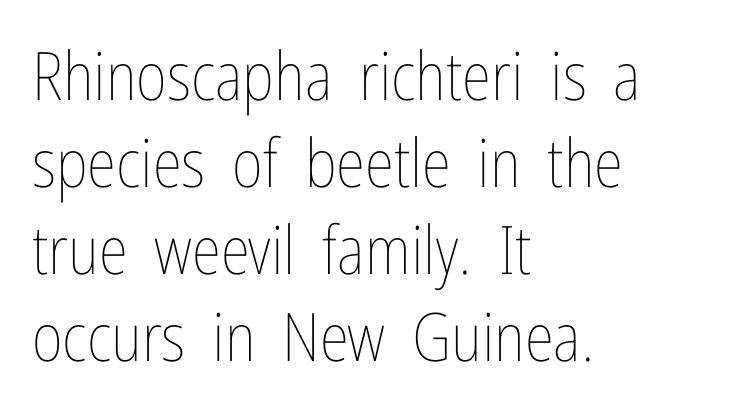
Q: Is the text bold? A: No.
Q: Is the text italic (slanted)? A: No, it is upright.
Q: Is the text underlined? A: No.
Q: How is the paragraph aligned? A: Left-aligned.
Q: Is the spacing between letters normal or unusually wide? A: Normal.
Q: Is the spacing between lines tight, normal or loose? A: Normal.
Q: Width (condensed, normal, or wide)? A: Condensed.
Q: Stroke contrast? A: Low.
Q: x-height? A: Medium.
Q: Monospaced? A: No.
